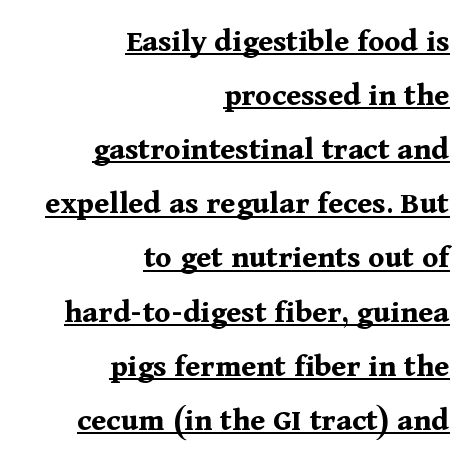
Q: Is the text bold? A: Yes.
Q: Is the text italic (slanted)? A: No, it is upright.
Q: Is the typeface a serif or a sans-serif typeface? A: Serif.
Q: Is the text underlined? A: Yes.
Q: How is the paragraph aligned? A: Right-aligned.
Q: Is the spacing between letters normal or unusually wide? A: Normal.
Q: Is the spacing between lines tight, normal or loose? A: Normal.
Q: Width (condensed, normal, or wide)? A: Normal.
Q: Stroke contrast? A: Medium.
Q: x-height? A: Medium.
Q: Monospaced? A: No.
